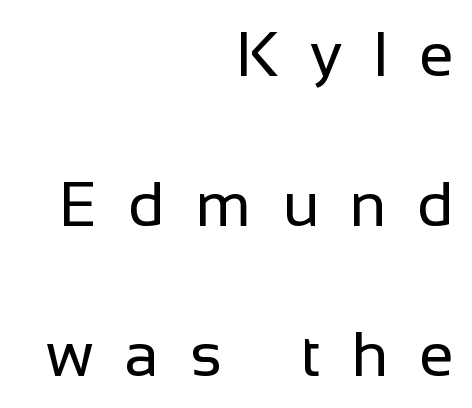
Q: Is the text bold? A: No.
Q: Is the text italic (slanted)? A: No, it is upright.
Q: Is the typeface a serif or a sans-serif typeface? A: Sans-serif.
Q: Is the text underlined? A: No.
Q: How is the paragraph aligned? A: Right-aligned.
Q: Is the spacing between letters normal or unusually wide? A: Unusually wide.
Q: Is the spacing between lines tight, normal or loose? A: Loose.
Q: Width (condensed, normal, or wide)? A: Normal.
Q: Stroke contrast? A: Low.
Q: x-height? A: Medium.
Q: Monospaced? A: No.
